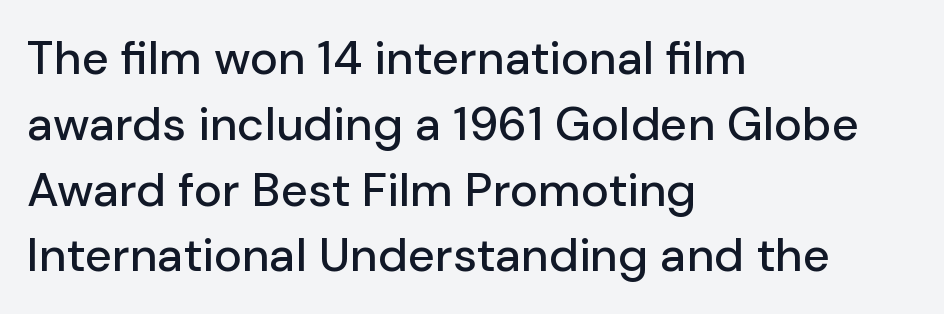
{"serif": "no", "italic": "no", "width": "normal", "stroke_contrast": "low", "x_height": "medium", "monospaced": "no", "underline": "no", "align": "left", "line_spacing": "normal", "line_spacing_ratio": 1.4, "letter_spacing": "normal", "letter_spacing_em": 0.0, "glyph_px": 47}
